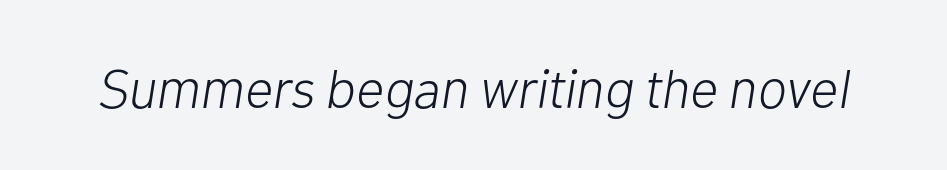
The image shows 55 px light type, italic (leaning right); set normal letter spacing, not underlined; low stroke contrast and a medium x-height.
